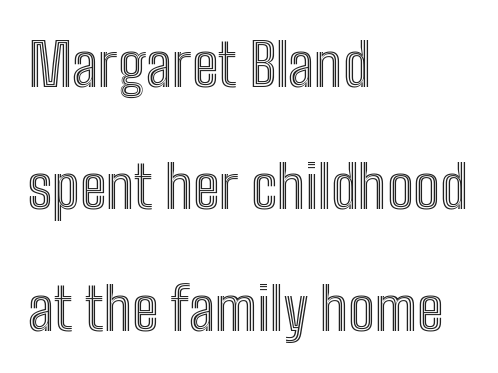
{"italic": "no", "width": "condensed", "x_height": "medium", "monospaced": "no", "underline": "no", "align": "left", "line_spacing": "loose", "line_spacing_ratio": 2.07, "letter_spacing": "normal", "letter_spacing_em": 0.0, "glyph_px": 59}
